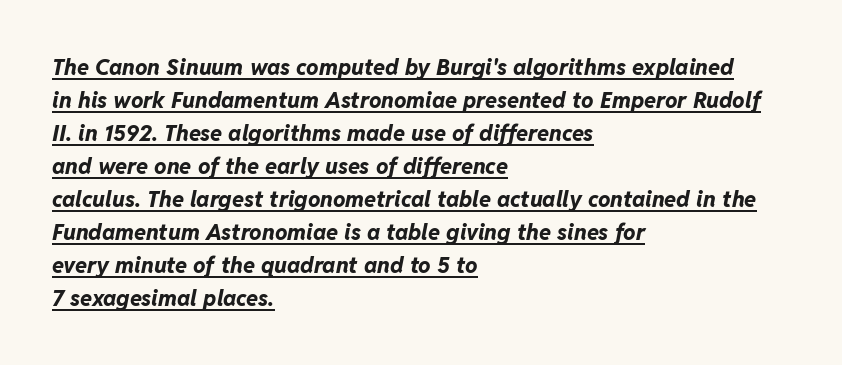
{"italic": "yes", "lean": "right", "slant_degrees": 11, "bold": "yes", "underline": "yes", "align": "left", "line_spacing": "normal", "line_spacing_ratio": 1.5, "letter_spacing": "normal", "letter_spacing_em": 0.0, "glyph_px": 22}
